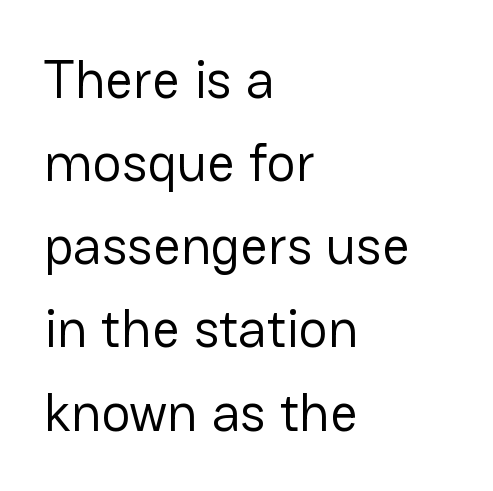
{"serif": "no", "italic": "no", "bold": "no", "weight": "regular", "width": "normal", "stroke_contrast": "low", "x_height": "medium", "monospaced": "no", "underline": "no", "align": "left", "line_spacing": "normal", "line_spacing_ratio": 1.54, "letter_spacing": "normal", "letter_spacing_em": 0.0, "glyph_px": 54}
